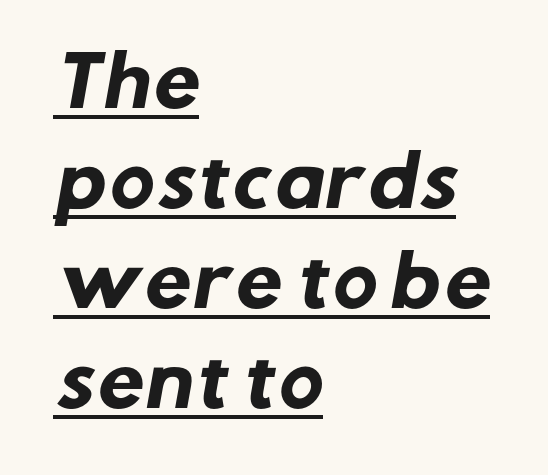
{"serif": "no", "bold": "yes", "weight": "heavy", "width": "normal", "stroke_contrast": "low", "x_height": "medium", "monospaced": "no", "underline": "yes", "align": "left", "line_spacing": "normal", "line_spacing_ratio": 1.47, "letter_spacing": "normal", "letter_spacing_em": 0.0, "glyph_px": 68}
